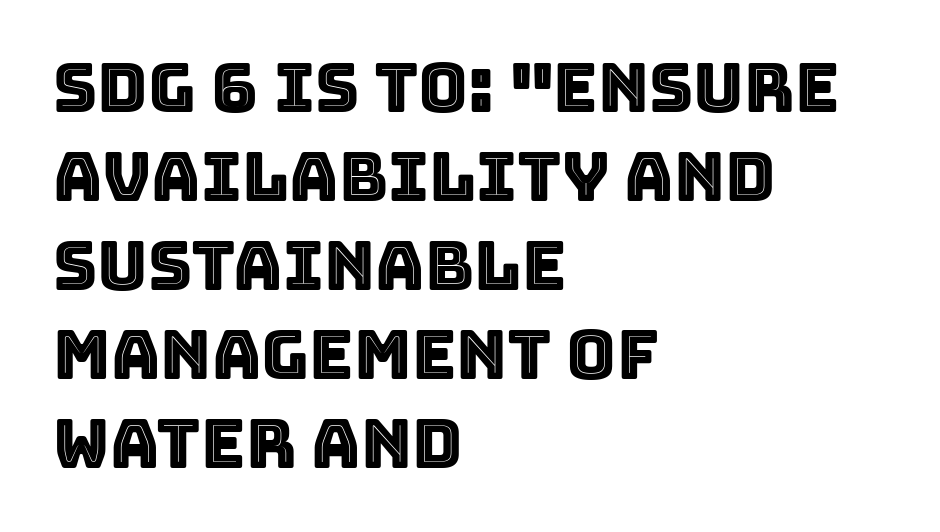
Q: Is the text italic (slanted)? A: No, it is upright.
Q: Is the text underlined? A: No.
Q: How is the paragraph aligned? A: Left-aligned.
Q: Is the spacing between letters normal or unusually wide? A: Normal.
Q: Is the spacing between lines tight, normal or loose? A: Normal.
Q: Width (condensed, normal, or wide)? A: Normal.
Q: x-height? A: Large.
Q: Monospaced? A: No.
